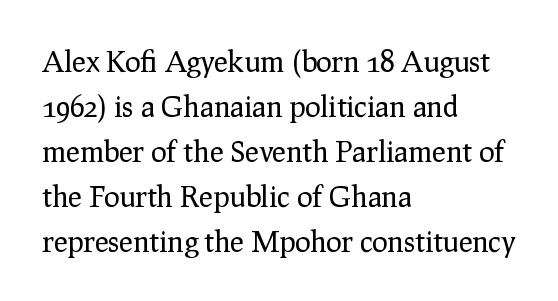
{"serif": "yes", "italic": "no", "bold": "no", "weight": "regular", "width": "normal", "stroke_contrast": "low", "x_height": "medium", "monospaced": "no", "underline": "no", "align": "left", "line_spacing": "normal", "line_spacing_ratio": 1.55, "letter_spacing": "normal", "letter_spacing_em": 0.0, "glyph_px": 29}
